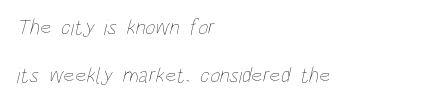
The image shows 22 px text type; set left-aligned, loose line spacing (2.18x), normal letter spacing, not underlined.
